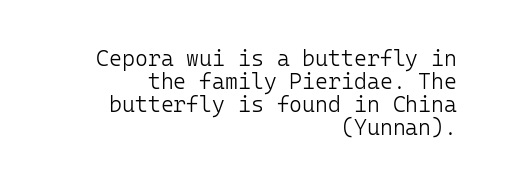
The image shows 22 px text type, upright; set right-aligned, tight line spacing (1.04x), normal letter spacing, not underlined.
